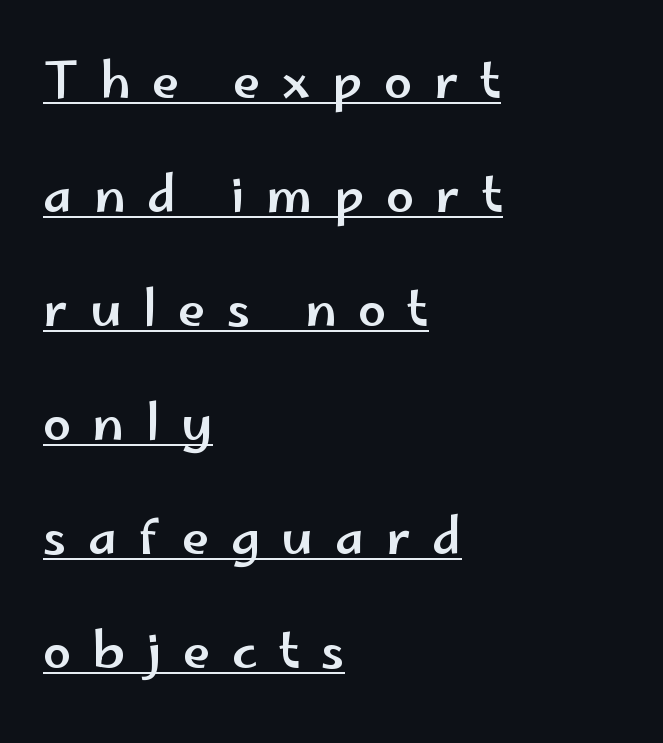
The image shows 50 px wide sans-serif type, upright; set left-aligned, loose line spacing (2.28x), unusually wide letter spacing (+0.43 em), underlined; low stroke contrast and a small x-height.
